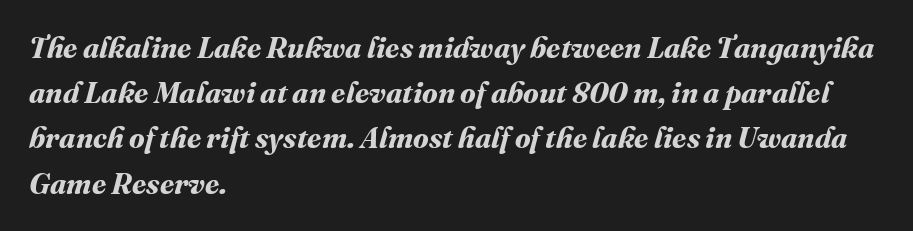
Q: Is the text bold? A: Yes.
Q: Is the text underlined? A: No.
Q: How is the paragraph aligned? A: Left-aligned.
Q: Is the spacing between letters normal or unusually wide? A: Normal.
Q: Is the spacing between lines tight, normal or loose? A: Normal.
Q: Width (condensed, normal, or wide)? A: Normal.
Q: Stroke contrast? A: Medium.
Q: x-height? A: Medium.
Q: Monospaced? A: No.
